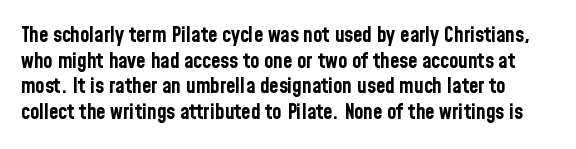
The image shows 21 px bold type, upright; set line spacing 1.22x, normal letter spacing, not underlined.
